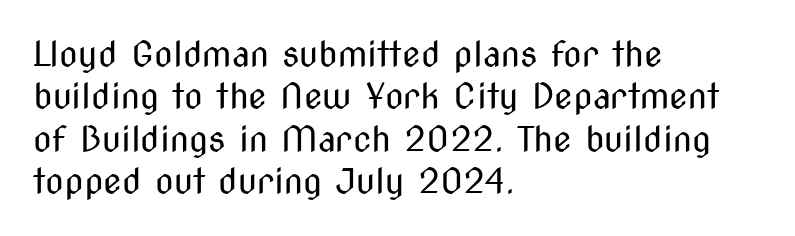
{"serif": "no", "italic": "no", "bold": "no", "weight": "regular", "width": "condensed", "stroke_contrast": "medium", "x_height": "medium", "monospaced": "no", "underline": "no", "align": "left", "line_spacing": "normal", "line_spacing_ratio": 1.25, "letter_spacing": "normal", "letter_spacing_em": 0.0, "glyph_px": 34}
